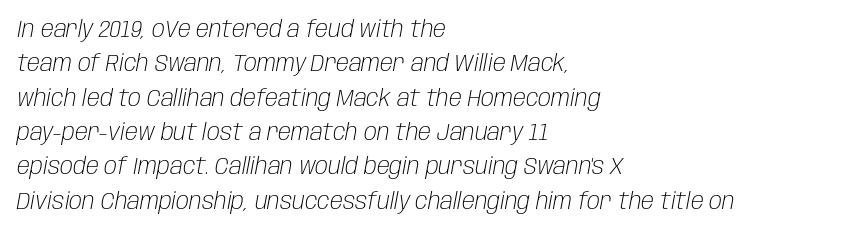
{"italic": "yes", "lean": "right", "slant_degrees": 10, "bold": "no", "underline": "no", "align": "left", "line_spacing": "normal", "line_spacing_ratio": 1.43, "letter_spacing": "normal", "letter_spacing_em": 0.0, "glyph_px": 24}
